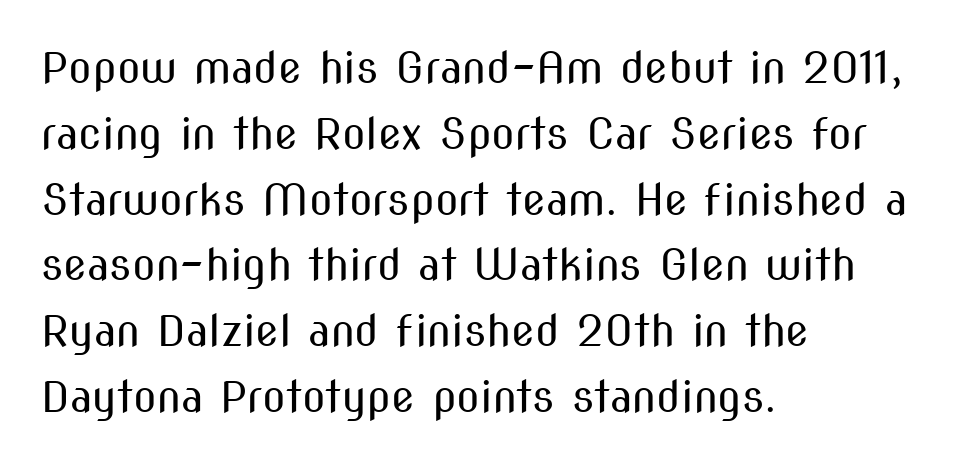
{"serif": "no", "italic": "no", "bold": "no", "weight": "regular", "width": "condensed", "stroke_contrast": "medium", "x_height": "medium", "monospaced": "no", "underline": "no", "align": "left", "line_spacing": "normal", "line_spacing_ratio": 1.53, "letter_spacing": "normal", "letter_spacing_em": 0.0, "glyph_px": 43}
